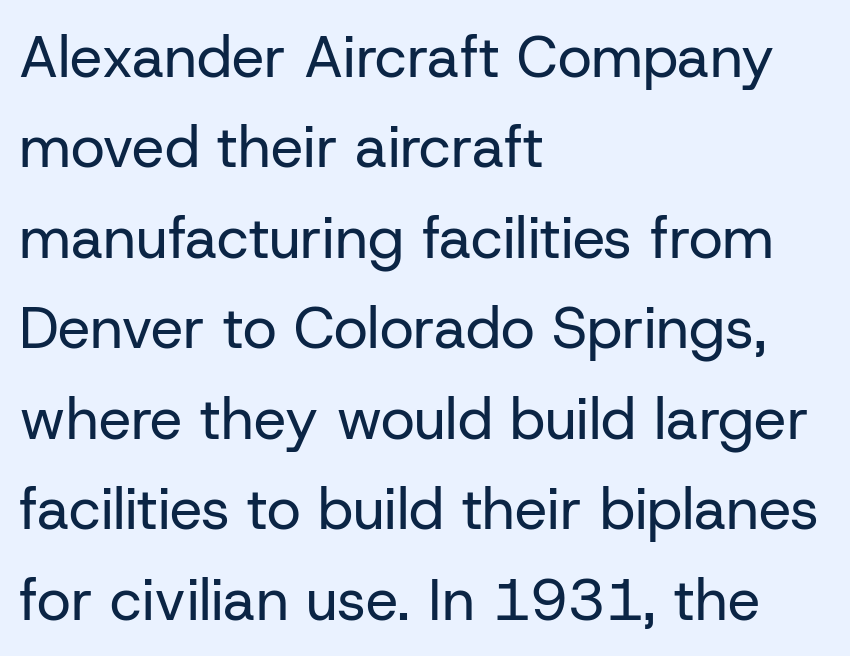
{"serif": "no", "italic": "no", "bold": "no", "weight": "regular", "width": "normal", "stroke_contrast": "low", "x_height": "medium", "monospaced": "no", "underline": "no", "align": "left", "line_spacing": "normal", "line_spacing_ratio": 1.56, "letter_spacing": "normal", "letter_spacing_em": 0.0, "glyph_px": 58}
